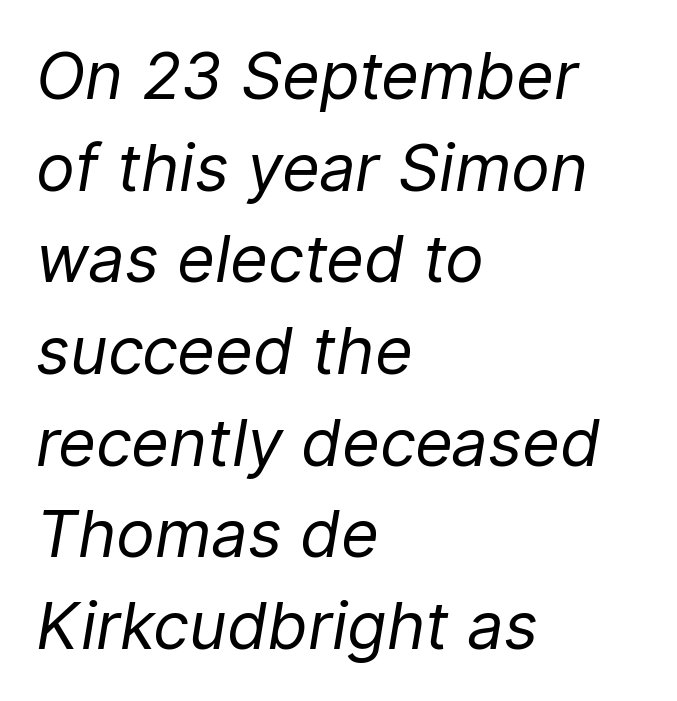
The image shows 65 px regular-weight type, italic (leaning right); set left-aligned, normal line spacing (1.41x), normal letter spacing, not underlined; low stroke contrast and a medium x-height.
